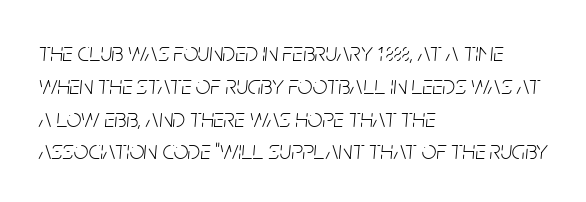
These glyphs show unthickened strokes, regular width or finer. The block of text has a typical density, with ordinary space between rows. The rendering applies a slant to the glyphs. Teacher's note: observe the even left margin — that is flush-left alignment. Characters follow at the spacing the type designer built in.
